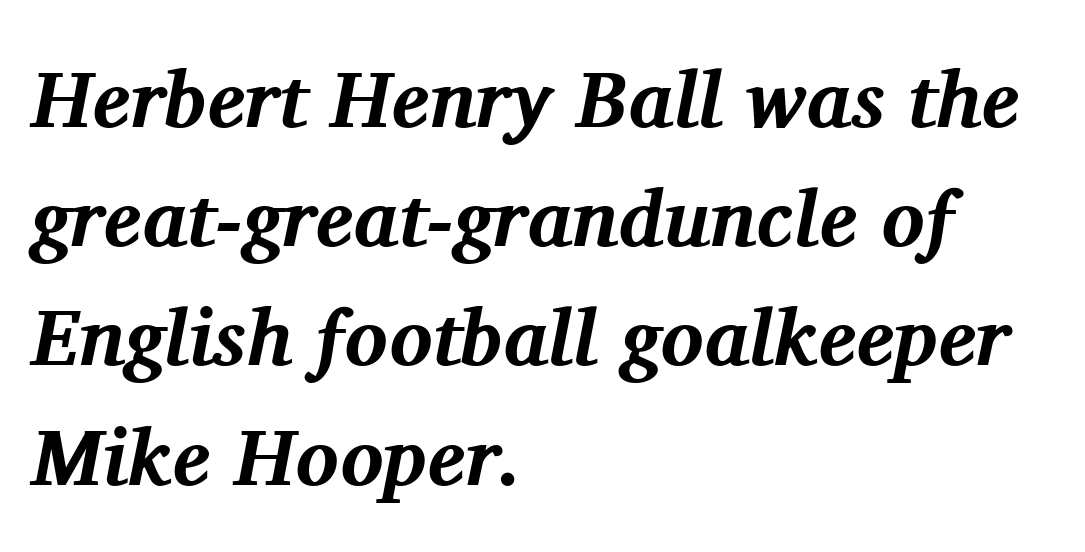
{"serif": "yes", "italic": "yes", "lean": "right", "slant_degrees": 11, "bold": "yes", "weight": "bold", "width": "normal", "stroke_contrast": "medium", "x_height": "medium", "monospaced": "no", "underline": "no", "align": "left", "line_spacing": "normal", "line_spacing_ratio": 1.49, "letter_spacing": "normal", "letter_spacing_em": 0.0, "glyph_px": 80}
